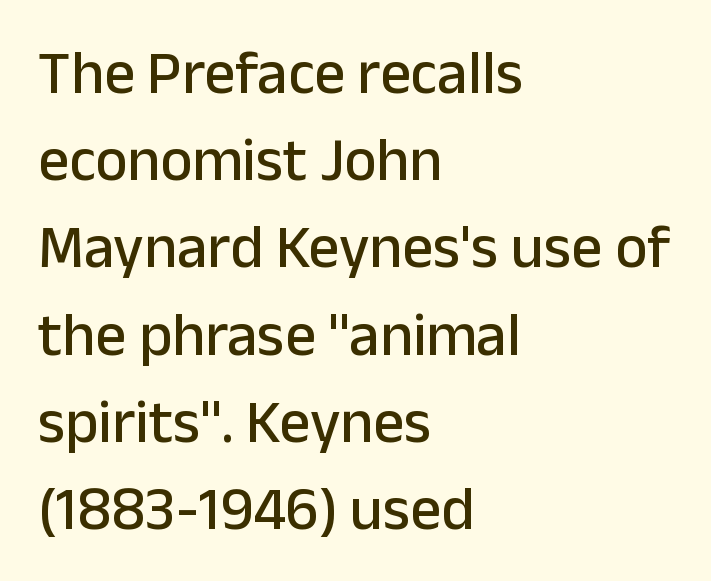
Q: Is the text italic (slanted)? A: No, it is upright.
Q: Is the typeface a serif or a sans-serif typeface? A: Sans-serif.
Q: Is the text underlined? A: No.
Q: How is the paragraph aligned? A: Left-aligned.
Q: Is the spacing between letters normal or unusually wide? A: Normal.
Q: Is the spacing between lines tight, normal or loose? A: Normal.
Q: Width (condensed, normal, or wide)? A: Normal.
Q: Stroke contrast? A: Low.
Q: x-height? A: Medium.
Q: Monospaced? A: No.
